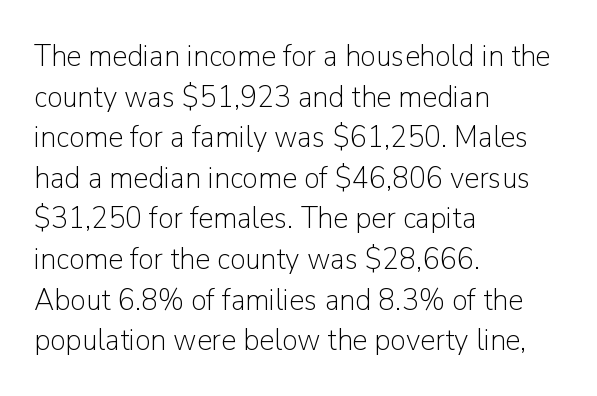
Q: Is the text bold? A: No.
Q: Is the text italic (slanted)? A: No, it is upright.
Q: Is the typeface a serif or a sans-serif typeface? A: Sans-serif.
Q: Is the text underlined? A: No.
Q: How is the paragraph aligned? A: Left-aligned.
Q: Is the spacing between letters normal or unusually wide? A: Normal.
Q: Is the spacing between lines tight, normal or loose? A: Normal.
Q: Width (condensed, normal, or wide)? A: Normal.
Q: Stroke contrast? A: Low.
Q: x-height? A: Medium.
Q: Monospaced? A: No.
